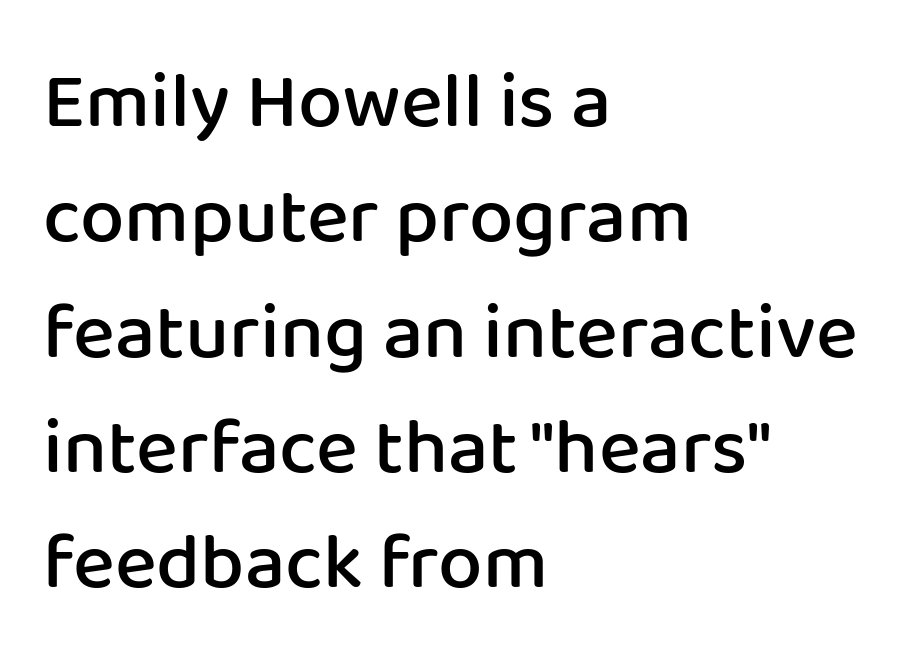
Q: Is the text bold? A: Semi-bold.
Q: Is the text italic (slanted)? A: No, it is upright.
Q: Is the typeface a serif or a sans-serif typeface? A: Sans-serif.
Q: Is the text underlined? A: No.
Q: How is the paragraph aligned? A: Left-aligned.
Q: Is the spacing between letters normal or unusually wide? A: Normal.
Q: Is the spacing between lines tight, normal or loose? A: Normal.
Q: Width (condensed, normal, or wide)? A: Normal.
Q: Stroke contrast? A: Low.
Q: x-height? A: Medium.
Q: Monospaced? A: No.
